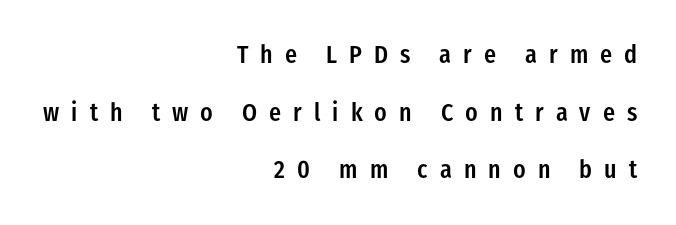
Q: Is the text bold? A: Semi-bold.
Q: Is the text italic (slanted)? A: No, it is upright.
Q: Is the text underlined? A: No.
Q: How is the paragraph aligned? A: Right-aligned.
Q: Is the spacing between letters normal or unusually wide? A: Unusually wide.
Q: Is the spacing between lines tight, normal or loose? A: Loose.
